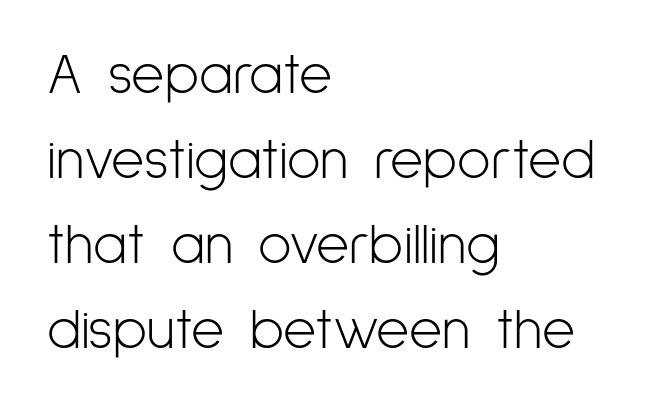
The image shows 57 px light, condensed sans-serif type, upright; set left-aligned, normal line spacing (1.49x), normal letter spacing, not underlined; low stroke contrast and a medium x-height.
